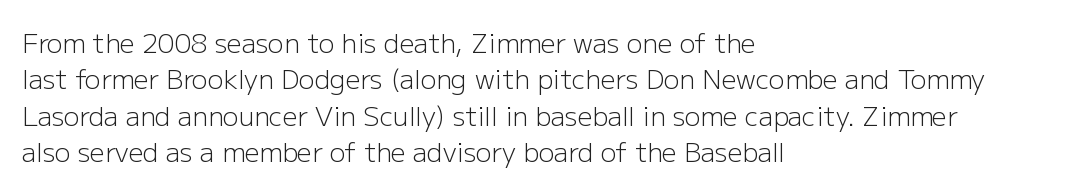
Q: Is the text bold? A: No.
Q: Is the text italic (slanted)? A: No, it is upright.
Q: Is the text underlined? A: No.
Q: How is the paragraph aligned? A: Left-aligned.
Q: Is the spacing between letters normal or unusually wide? A: Normal.
Q: Is the spacing between lines tight, normal or loose? A: Normal.
